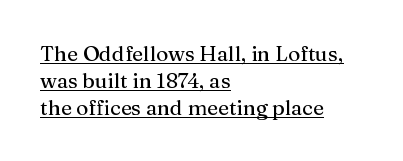
The image shows 21 px text type, upright; set left-aligned, normal line spacing (1.28x), normal letter spacing, underlined.
